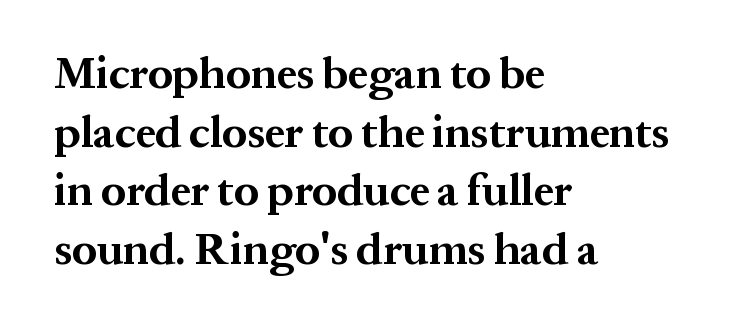
Q: Is the text bold? A: Yes.
Q: Is the text italic (slanted)? A: No, it is upright.
Q: Is the typeface a serif or a sans-serif typeface? A: Serif.
Q: Is the text underlined? A: No.
Q: How is the paragraph aligned? A: Left-aligned.
Q: Is the spacing between letters normal or unusually wide? A: Normal.
Q: Is the spacing between lines tight, normal or loose? A: Normal.
Q: Width (condensed, normal, or wide)? A: Normal.
Q: Stroke contrast? A: Medium.
Q: x-height? A: Medium.
Q: Monospaced? A: No.
